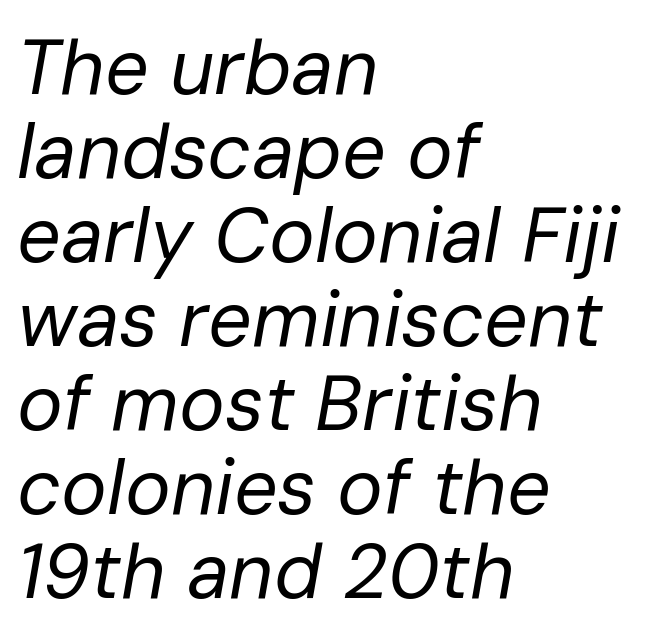
{"italic": "yes", "lean": "right", "slant_degrees": 10, "bold": "no", "weight": "regular", "width": "normal", "stroke_contrast": "low", "x_height": "medium", "monospaced": "no", "underline": "no", "align": "left", "line_spacing": "tight", "line_spacing_ratio": 1.09, "letter_spacing": "normal", "letter_spacing_em": 0.0, "glyph_px": 77}
